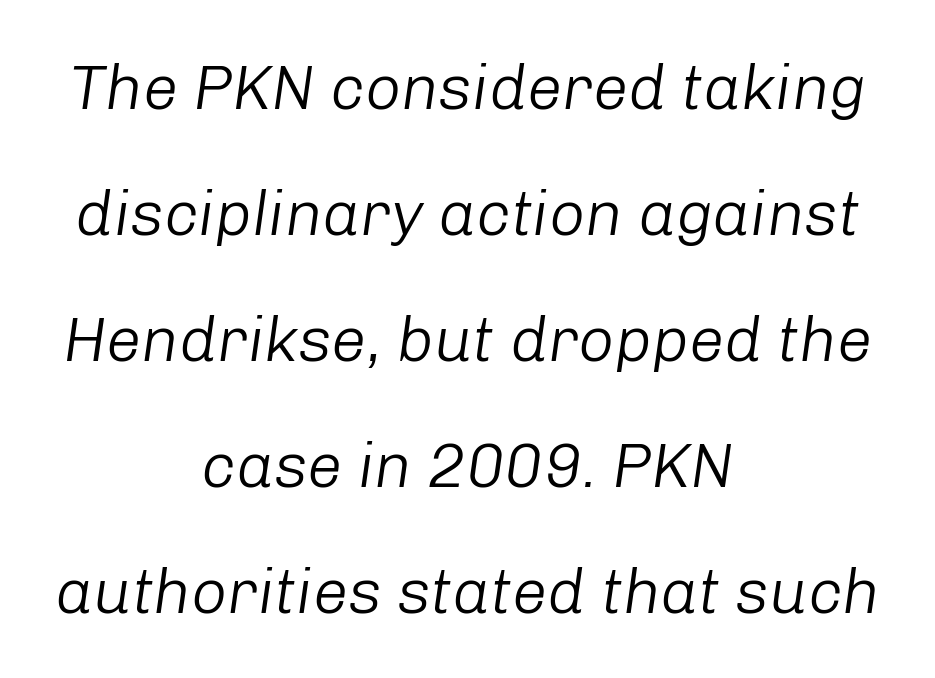
Q: Is the text bold? A: No.
Q: Is the text italic (slanted)? A: Yes, it leans right by about 8 degrees.
Q: Is the text underlined? A: No.
Q: How is the paragraph aligned? A: Centered.
Q: Is the spacing between letters normal or unusually wide? A: Normal.
Q: Is the spacing between lines tight, normal or loose? A: Loose.
Q: Width (condensed, normal, or wide)? A: Normal.
Q: Stroke contrast? A: Low.
Q: x-height? A: Medium.
Q: Monospaced? A: No.
